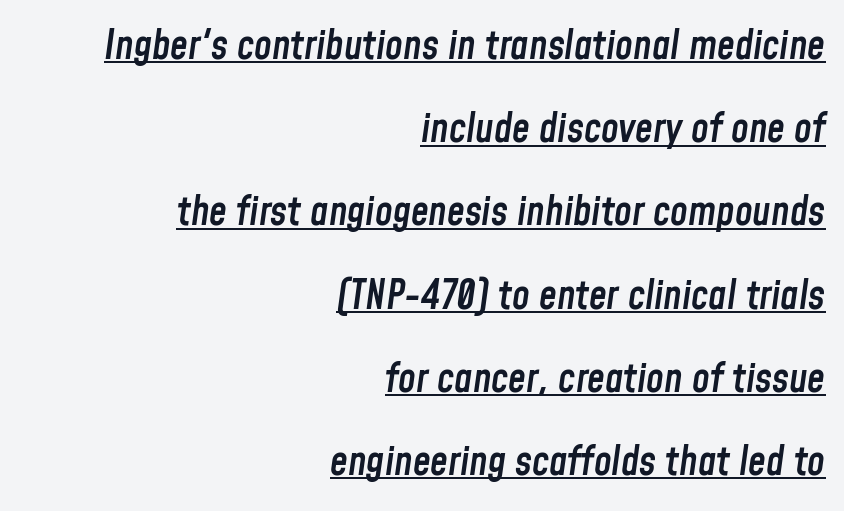
Q: Is the text bold? A: Semi-bold.
Q: Is the text italic (slanted)? A: Yes, it leans right by about 8 degrees.
Q: Is the text underlined? A: Yes.
Q: How is the paragraph aligned? A: Right-aligned.
Q: Is the spacing between letters normal or unusually wide? A: Normal.
Q: Is the spacing between lines tight, normal or loose? A: Loose.
Q: Width (condensed, normal, or wide)? A: Condensed.
Q: Stroke contrast? A: Low.
Q: x-height? A: Medium.
Q: Monospaced? A: No.
